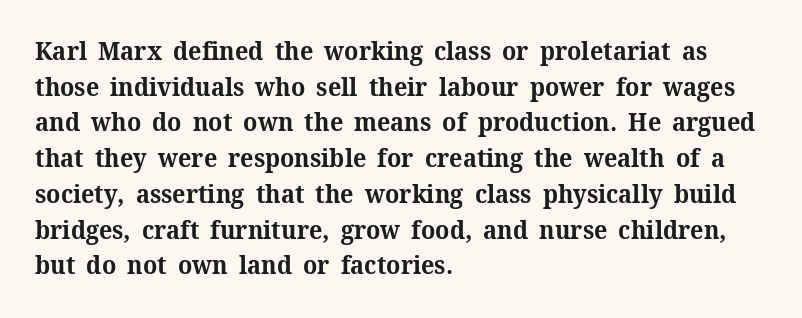
This rendering leaves character spacing at its baseline value. Any mark beneath the type? The region is blank. This is roman type, the default non-slanted kind. Pretty heavy lettering here — definitely bold. Notice how descenders clear the ascenders below comfortably — that's standard leading. All the whitespace from short lines collects on the right.
